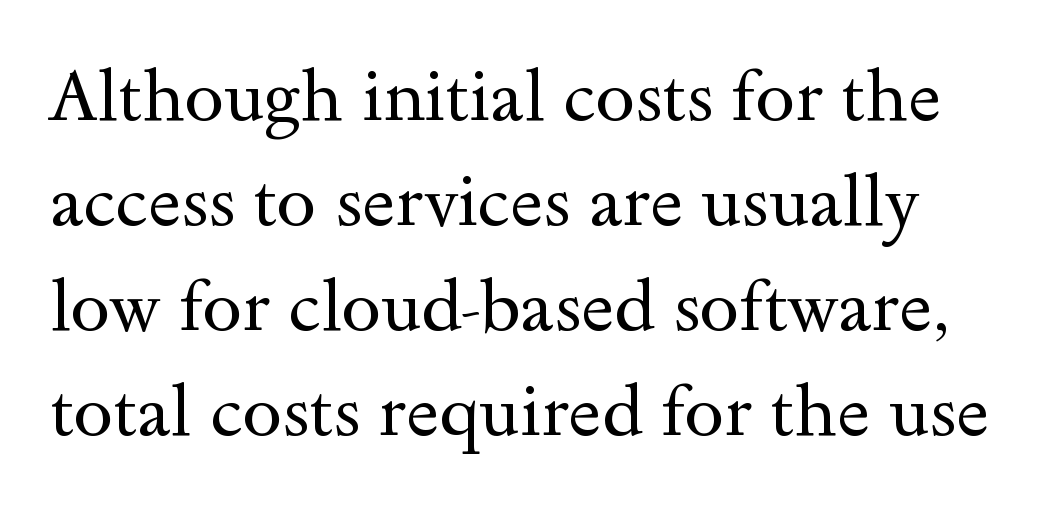
The image shows 71 px regular-weight, wide serif type, upright; set normal line spacing (1.48x), normal letter spacing, not underlined; a small x-height.
